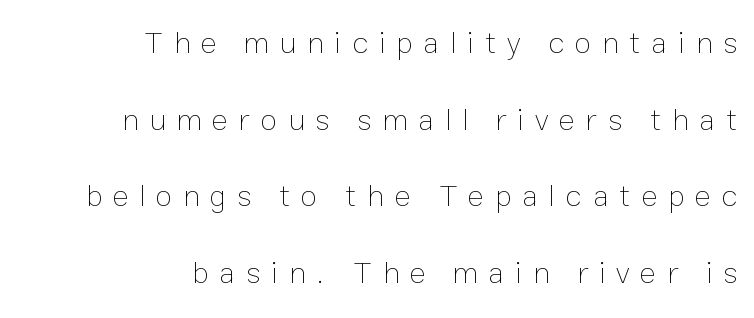
{"italic": "no", "bold": "no", "weight": "thin", "width": "normal", "stroke_contrast": "low", "x_height": "medium", "monospaced": "no", "underline": "no", "align": "right", "line_spacing": "loose", "line_spacing_ratio": 2.47, "letter_spacing": "wide", "letter_spacing_em": 0.34, "glyph_px": 31}
